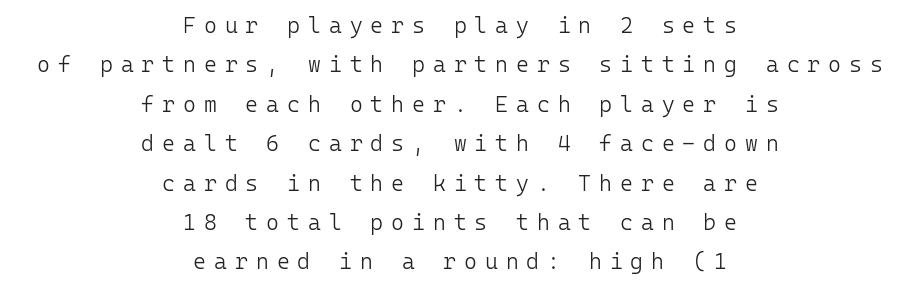
The weight would be labelled regular, book, light, or lighter still. A typesetter would call this heavily tracked-out type. Characters remain perfectly vertical along every line. The paragraph shown floats in the horizontal middle. The specimen omits any rule beneath the text block's lines.
